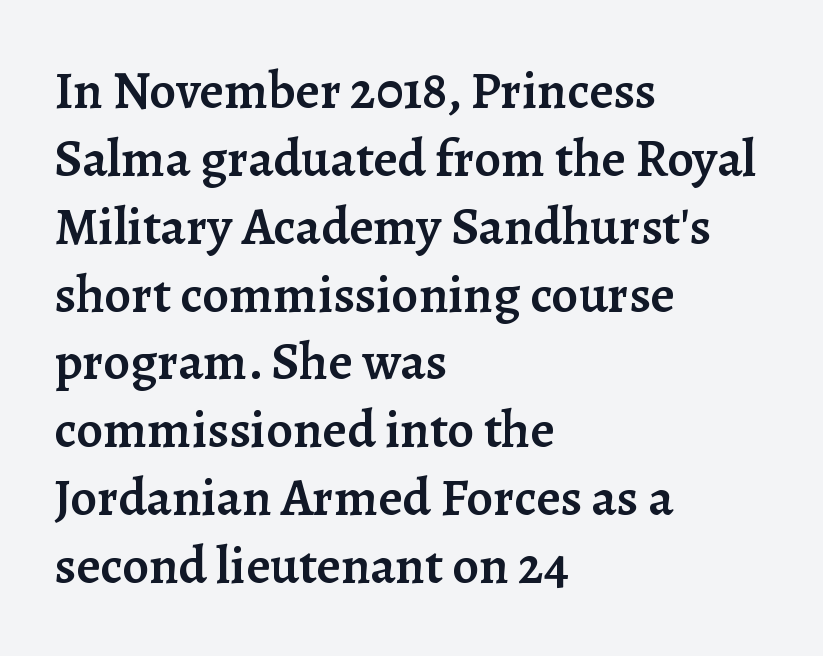
{"serif": "yes", "italic": "no", "bold": "semi", "weight": "semibold", "width": "normal", "stroke_contrast": "low", "x_height": "medium", "monospaced": "no", "underline": "no", "align": "left", "line_spacing": "normal", "line_spacing_ratio": 1.28, "letter_spacing": "normal", "letter_spacing_em": 0.0, "glyph_px": 53}
